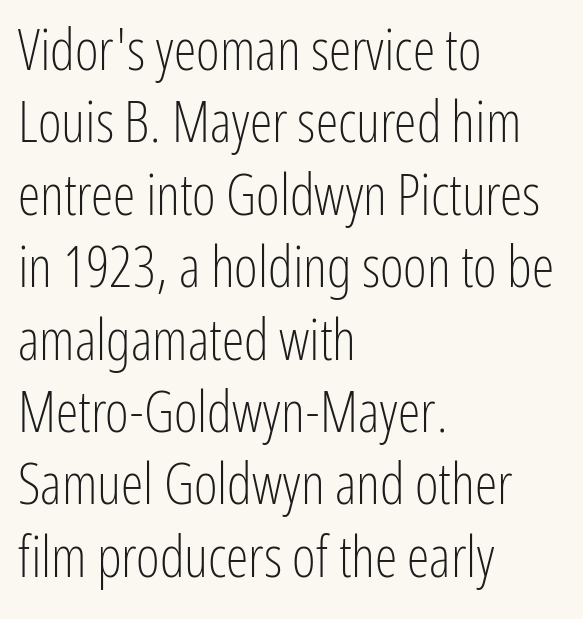
{"serif": "no", "italic": "no", "bold": "no", "weight": "light", "width": "condensed", "stroke_contrast": "low", "x_height": "medium", "monospaced": "no", "underline": "no", "align": "left", "line_spacing": "normal", "line_spacing_ratio": 1.27, "letter_spacing": "normal", "letter_spacing_em": 0.0, "glyph_px": 57}
